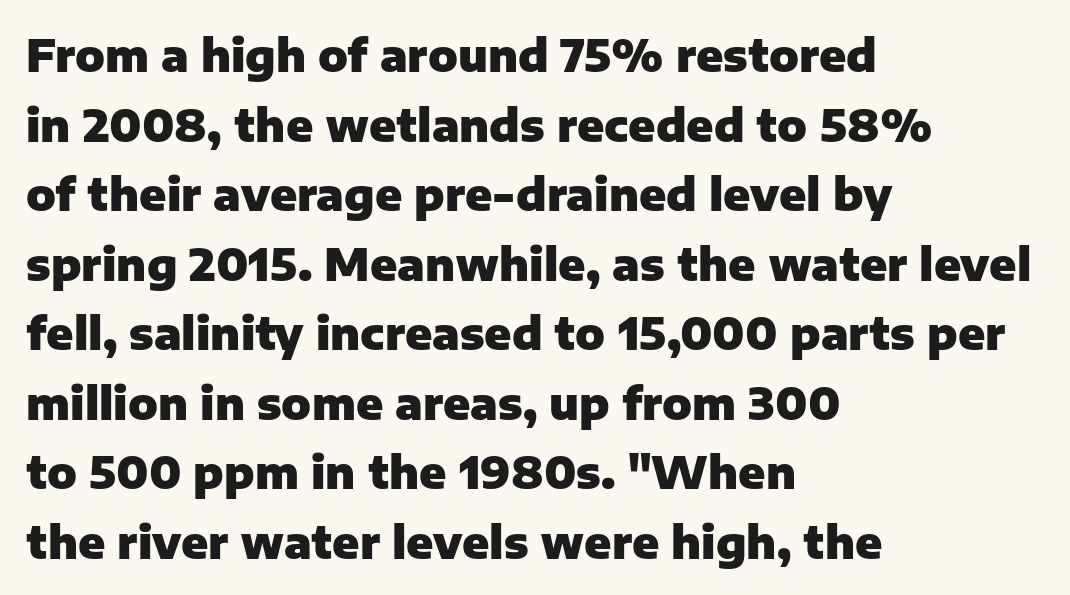
Q: Is the text bold? A: Yes.
Q: Is the text italic (slanted)? A: No, it is upright.
Q: Is the typeface a serif or a sans-serif typeface? A: Sans-serif.
Q: Is the text underlined? A: No.
Q: How is the paragraph aligned? A: Left-aligned.
Q: Is the spacing between letters normal or unusually wide? A: Normal.
Q: Is the spacing between lines tight, normal or loose? A: Normal.
Q: Width (condensed, normal, or wide)? A: Normal.
Q: Stroke contrast? A: Low.
Q: x-height? A: Medium.
Q: Monospaced? A: No.
